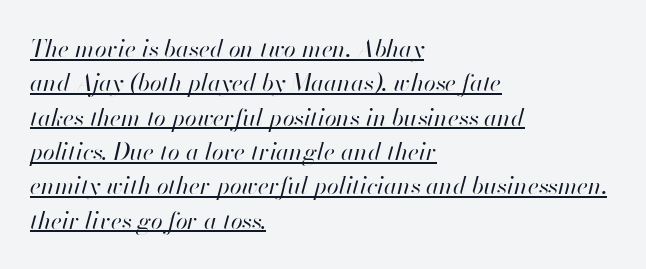
The image shows 24 px text type, italic (leaning right); set left-aligned, normal line spacing (1.43x), normal letter spacing, underlined.
